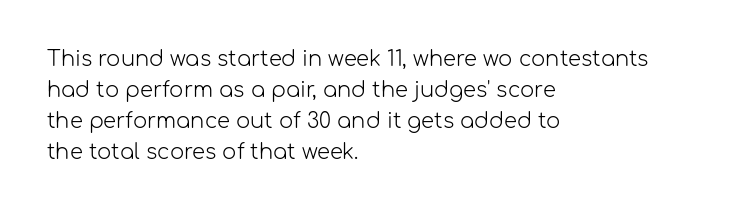
{"italic": "no", "bold": "no", "underline": "no", "align": "left", "line_spacing": "normal", "line_spacing_ratio": 1.47, "letter_spacing": "normal", "letter_spacing_em": 0.0, "glyph_px": 21}
